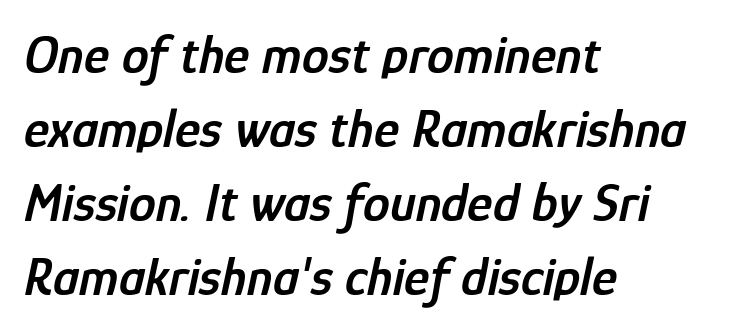
{"italic": "yes", "lean": "right", "slant_degrees": 12, "bold": "semi", "weight": "semibold", "width": "condensed", "stroke_contrast": "low", "x_height": "medium", "monospaced": "no", "underline": "no", "align": "left", "line_spacing": "normal", "line_spacing_ratio": 1.37, "letter_spacing": "normal", "letter_spacing_em": 0.0, "glyph_px": 54}
